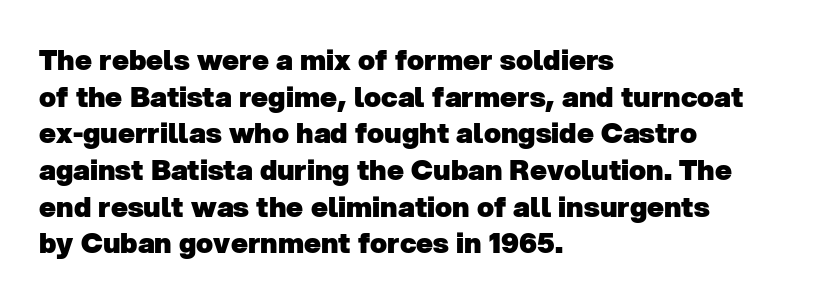
The image shows 28 px heavy sans-serif type; set left-aligned, normal line spacing (1.31x), normal letter spacing, not underlined; low stroke contrast and a medium x-height.
